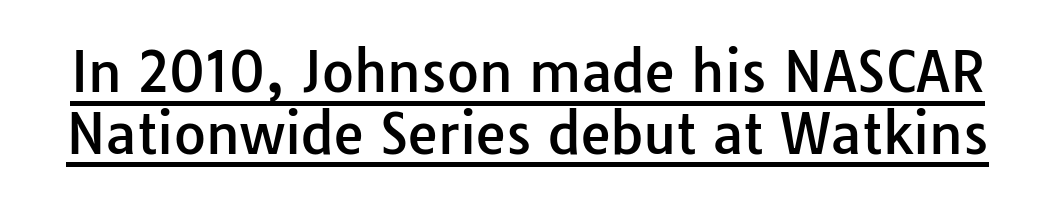
{"serif": "no", "italic": "no", "width": "normal", "stroke_contrast": "low", "x_height": "medium", "monospaced": "no", "underline": "yes", "line_spacing": "tight", "line_spacing_ratio": 1.12, "letter_spacing": "normal", "letter_spacing_em": 0.0, "glyph_px": 55}
